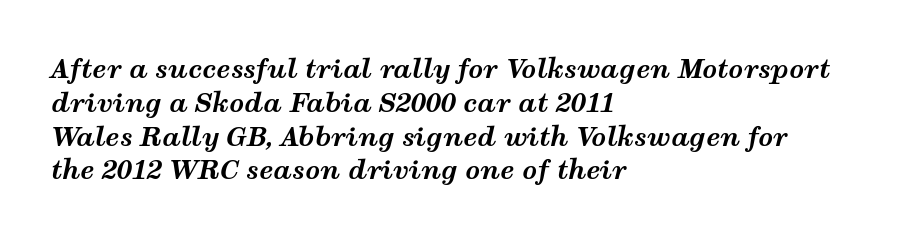
{"italic": "yes", "lean": "right", "slant_degrees": 12, "bold": "yes", "underline": "no", "align": "left", "line_spacing": "normal", "line_spacing_ratio": 1.3, "letter_spacing": "normal", "letter_spacing_em": 0.0, "glyph_px": 26}
